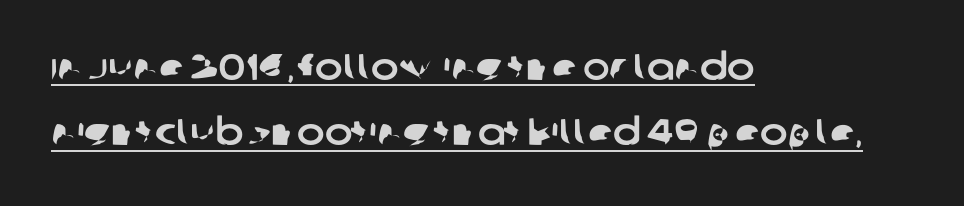
The image shows 37 px sans-serif type; set left-aligned, line spacing 1.77x, normal letter spacing, underlined; low stroke contrast and a large x-height.
